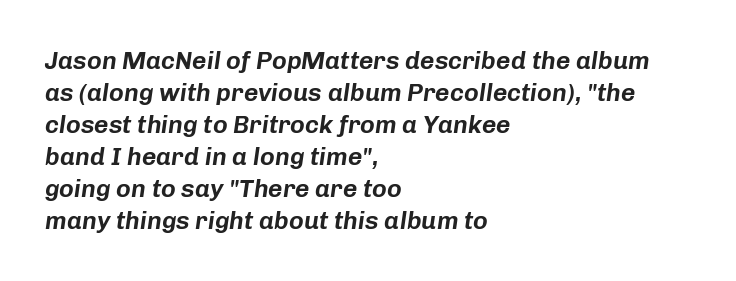
The image shows 25 px text type, italic (leaning right); set left-aligned, normal line spacing (1.28x), normal letter spacing, not underlined.
